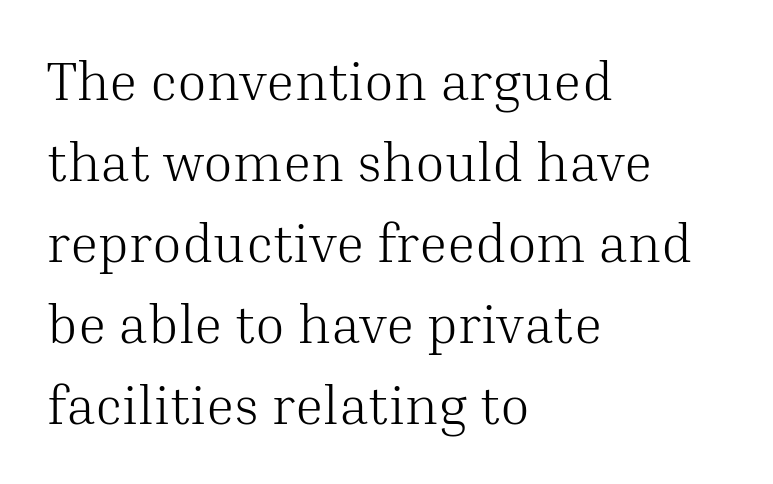
Q: Is the text bold? A: No.
Q: Is the text italic (slanted)? A: No, it is upright.
Q: Is the typeface a serif or a sans-serif typeface? A: Serif.
Q: Is the text underlined? A: No.
Q: How is the paragraph aligned? A: Left-aligned.
Q: Is the spacing between letters normal or unusually wide? A: Normal.
Q: Is the spacing between lines tight, normal or loose? A: Normal.
Q: Width (condensed, normal, or wide)? A: Normal.
Q: Stroke contrast? A: Medium.
Q: x-height? A: Medium.
Q: Monospaced? A: No.
